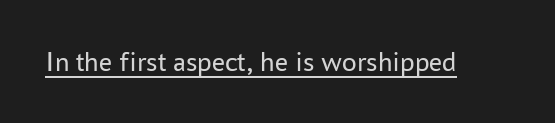
These characters rest on top of a visible drawn line. Ordinary non-slanted type is in use. Is this a heavy cut? Hardly; it is regular or lighter. Here the glyphs are tracked normally, forming tight word shapes.
